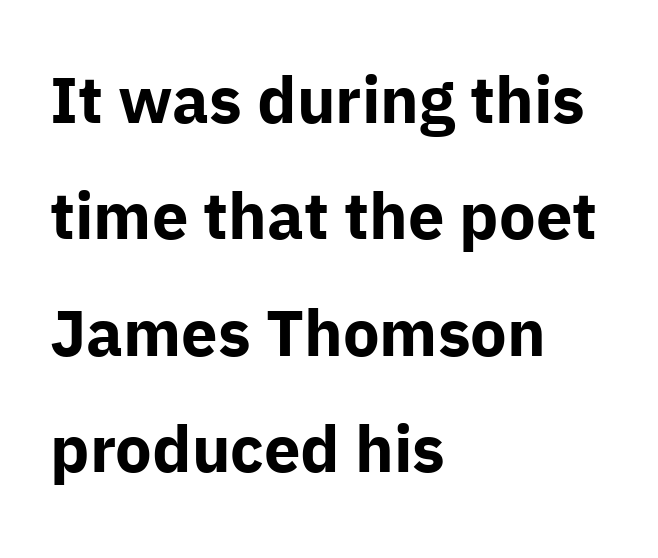
{"serif": "no", "italic": "no", "bold": "yes", "weight": "bold", "width": "normal", "stroke_contrast": "low", "x_height": "medium", "monospaced": "no", "underline": "no", "align": "left", "line_spacing_ratio": 1.79, "letter_spacing": "normal", "letter_spacing_em": 0.0, "glyph_px": 65}
